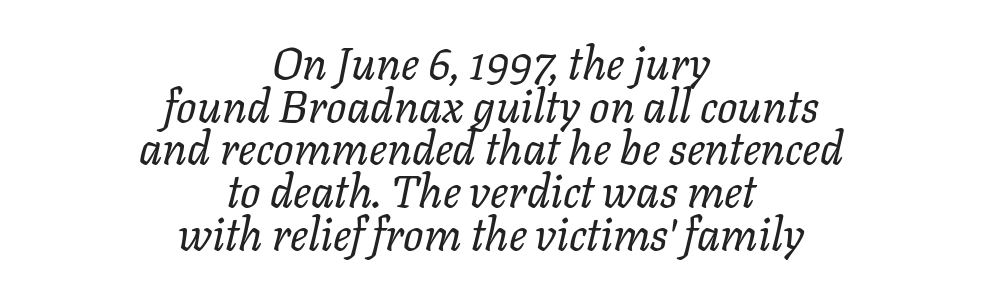
Notice how the stems are inclined rather than vertical — that's the hallmark of italics. Bare-footed words on every line. Visually the block forms a symmetrical silhouette, jagged on both flanks. Whoever set this chose condensed vertical rhythm over breathing room.
